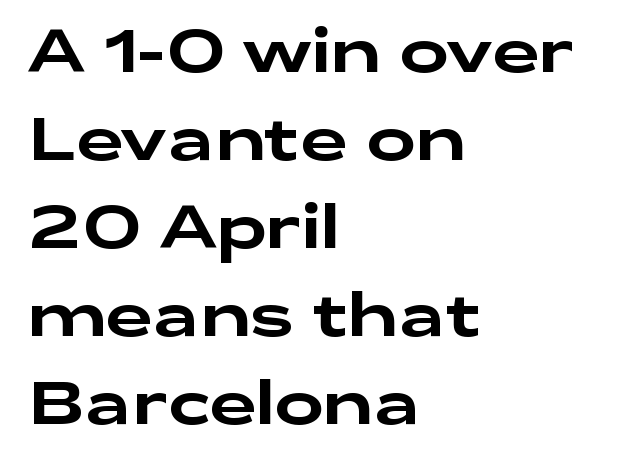
Q: Is the text italic (slanted)? A: No, it is upright.
Q: Is the typeface a serif or a sans-serif typeface? A: Sans-serif.
Q: Is the text underlined? A: No.
Q: How is the paragraph aligned? A: Left-aligned.
Q: Is the spacing between letters normal or unusually wide? A: Normal.
Q: Is the spacing between lines tight, normal or loose? A: Normal.
Q: Width (condensed, normal, or wide)? A: Wide.
Q: Stroke contrast? A: Low.
Q: x-height? A: Medium.
Q: Monospaced? A: No.
